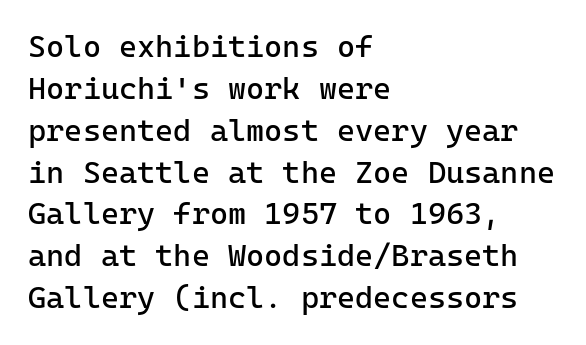
{"serif": "no", "italic": "no", "bold": "no", "weight": "regular", "width": "normal", "stroke_contrast": "low", "x_height": "medium", "monospaced": "yes", "underline": "no", "align": "left", "line_spacing": "normal", "line_spacing_ratio": 1.35, "letter_spacing": "normal", "letter_spacing_em": 0.0, "glyph_px": 31}
